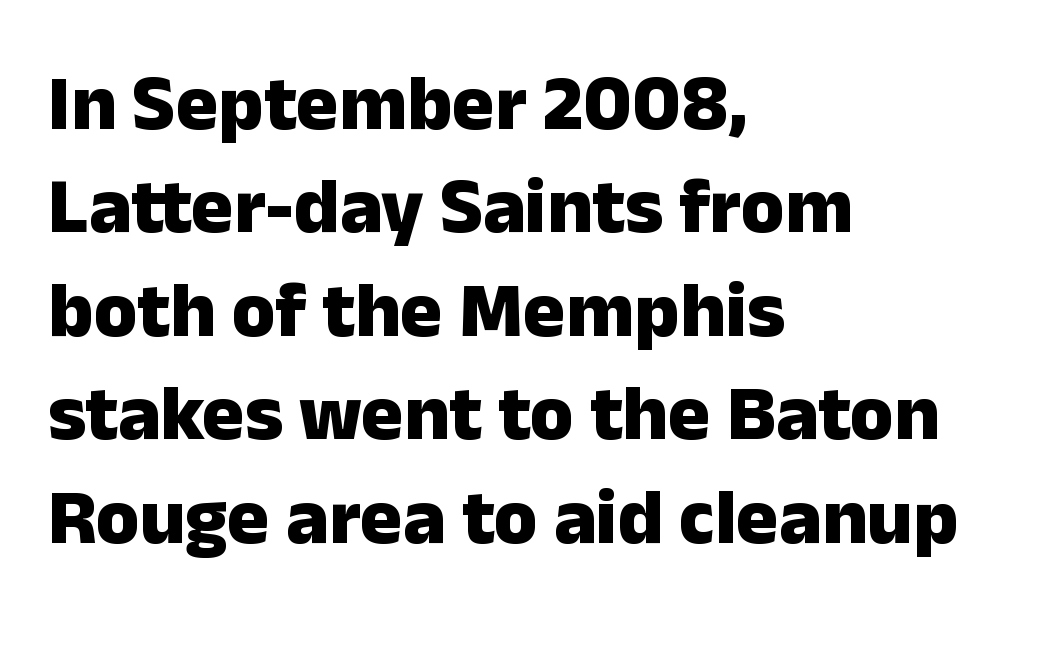
Q: Is the text bold? A: Yes.
Q: Is the text italic (slanted)? A: No, it is upright.
Q: Is the typeface a serif or a sans-serif typeface? A: Sans-serif.
Q: Is the text underlined? A: No.
Q: How is the paragraph aligned? A: Left-aligned.
Q: Is the spacing between letters normal or unusually wide? A: Normal.
Q: Is the spacing between lines tight, normal or loose? A: Normal.
Q: Width (condensed, normal, or wide)? A: Normal.
Q: Stroke contrast? A: Low.
Q: x-height? A: Medium.
Q: Monospaced? A: No.
